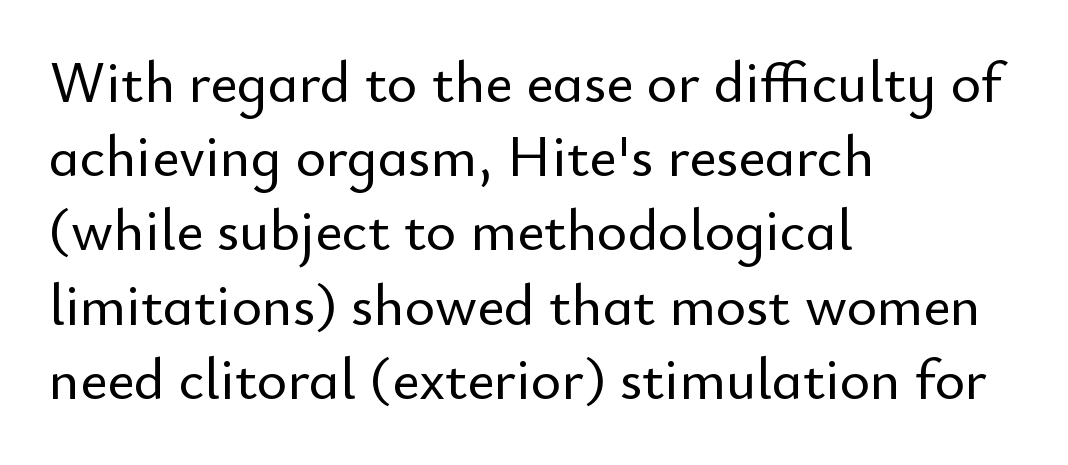
{"serif": "no", "italic": "no", "width": "normal", "stroke_contrast": "low", "x_height": "small", "monospaced": "no", "underline": "no", "align": "left", "line_spacing": "normal", "line_spacing_ratio": 1.28, "letter_spacing": "normal", "letter_spacing_em": 0.0, "glyph_px": 58}
